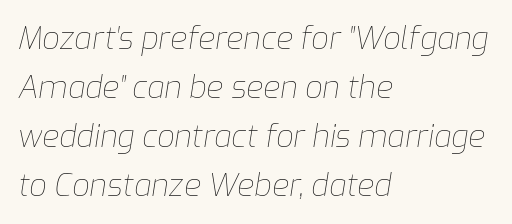
Q: Is the text bold? A: No.
Q: Is the text italic (slanted)? A: Yes, it leans right by about 9 degrees.
Q: Is the text underlined? A: No.
Q: How is the paragraph aligned? A: Left-aligned.
Q: Is the spacing between letters normal or unusually wide? A: Normal.
Q: Is the spacing between lines tight, normal or loose? A: Normal.
Q: Width (condensed, normal, or wide)? A: Normal.
Q: Stroke contrast? A: Low.
Q: x-height? A: Medium.
Q: Monospaced? A: No.
